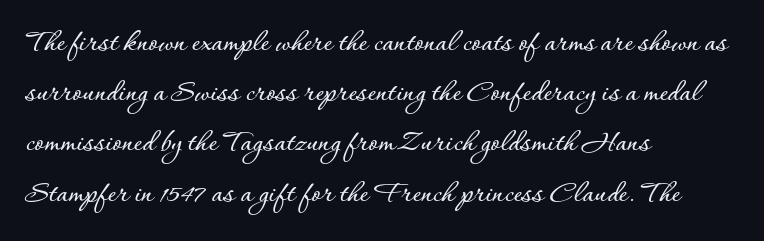
The image shows 32 px text type; set left-aligned, normal line spacing (1.57x), normal letter spacing, not underlined; low stroke contrast and a small x-height.
